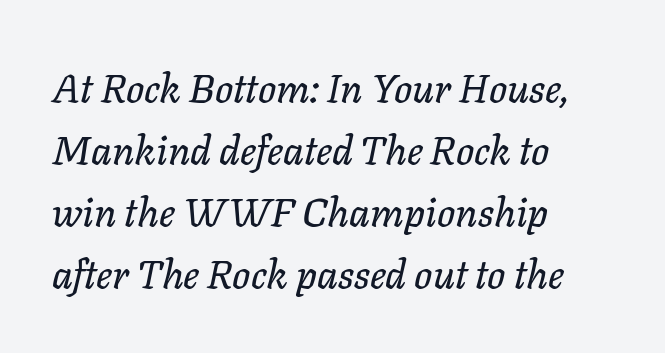
Q: Is the text italic (slanted)? A: Yes, it leans right by about 11 degrees.
Q: Is the text underlined? A: No.
Q: How is the paragraph aligned? A: Left-aligned.
Q: Is the spacing between letters normal or unusually wide? A: Normal.
Q: Is the spacing between lines tight, normal or loose? A: Normal.
Q: Width (condensed, normal, or wide)? A: Normal.
Q: Stroke contrast? A: Low.
Q: x-height? A: Medium.
Q: Monospaced? A: No.
